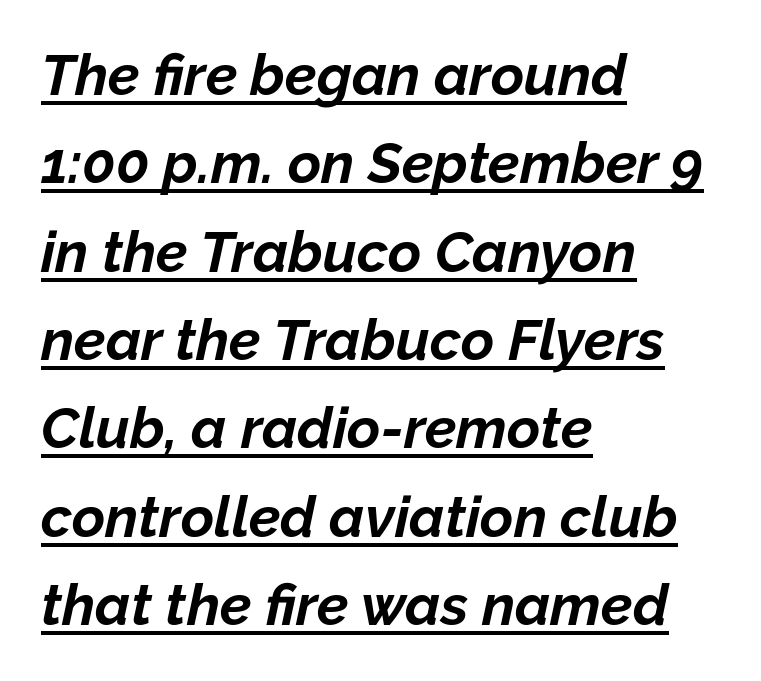
Q: Is the text bold? A: Yes.
Q: Is the text italic (slanted)? A: Yes, it leans right by about 12 degrees.
Q: Is the text underlined? A: Yes.
Q: How is the paragraph aligned? A: Left-aligned.
Q: Is the spacing between letters normal or unusually wide? A: Normal.
Q: Is the spacing between lines tight, normal or loose? A: Normal.
Q: Width (condensed, normal, or wide)? A: Normal.
Q: Stroke contrast? A: Low.
Q: x-height? A: Medium.
Q: Monospaced? A: No.
